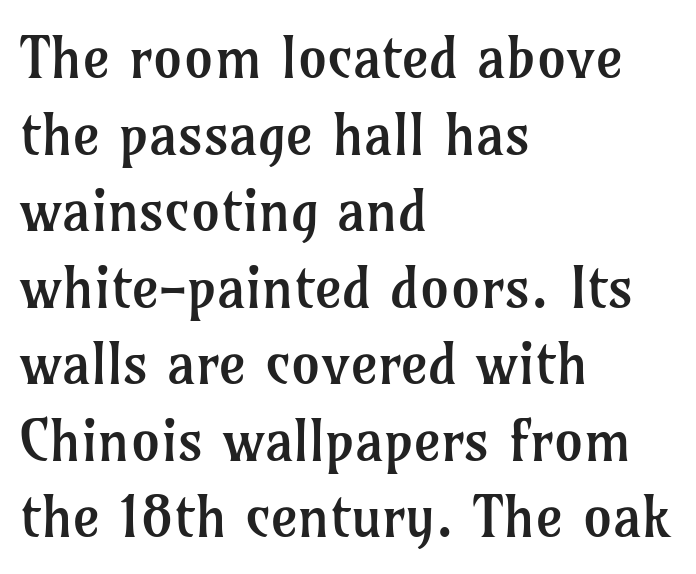
Looks like regular typesetting: each glyph gets only the width it needs. These lines stack with their left ends in a neat column. The weight would be labelled regular, book, light, or lighter still. Does the type have serifs? Yes, each stem ends in a small foot.
